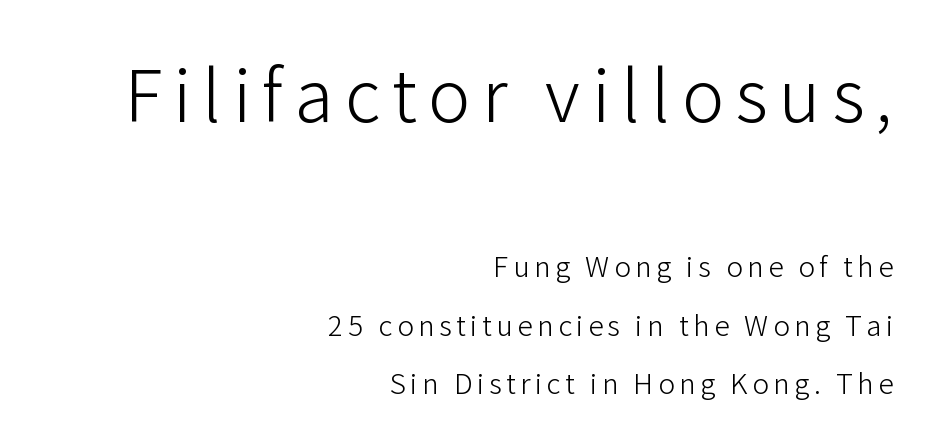
The image shows 71 px light sans-serif type, upright; set right-aligned, loose line spacing (2.09x), not underlined; the first (top) block is 2.54x larger; low stroke contrast and a medium x-height.
